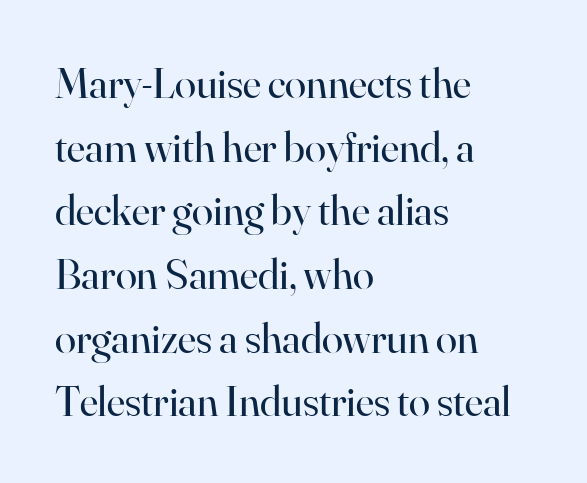
The image shows 43 px regular-weight serif type, upright; set left-aligned, normal line spacing (1.48x), normal letter spacing, not underlined; high stroke contrast and a small x-height.
